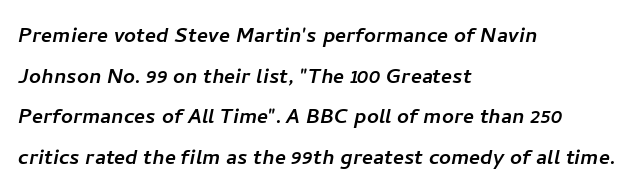
The letterforms sit shoulder to shoulder at normal distance. Successive baselines arrive at the customary interval. Beneath every word, the page is bare. The lines in this sample share a left origin and differ only in where they stop.
